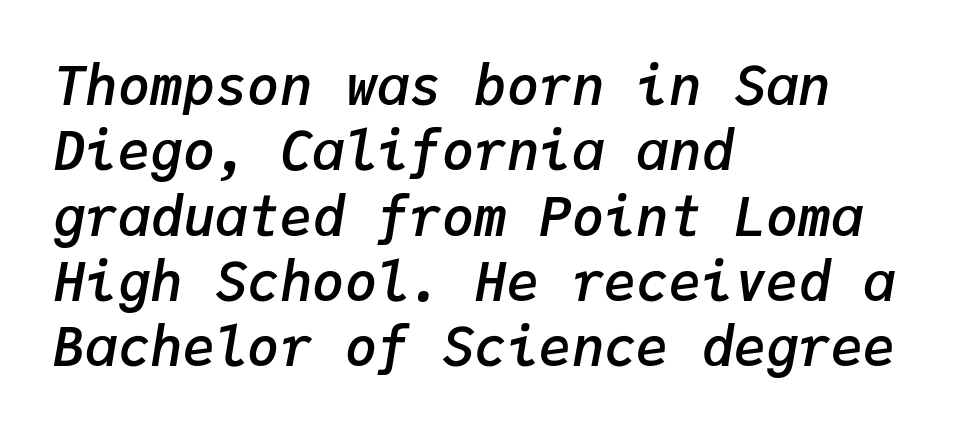
{"italic": "yes", "lean": "right", "slant_degrees": 9, "bold": "semi", "weight": "semibold", "width": "normal", "stroke_contrast": "low", "x_height": "medium", "monospaced": "yes", "underline": "no", "align": "left", "line_spacing_ratio": 1.21, "letter_spacing": "normal", "letter_spacing_em": 0.0, "glyph_px": 54}
